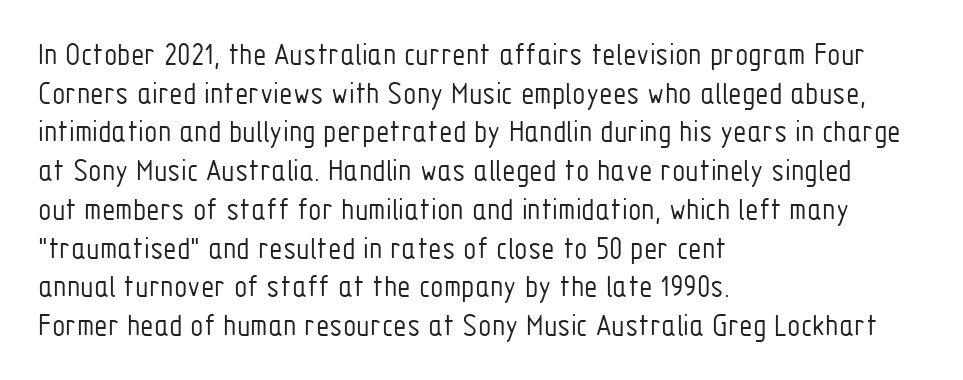
Q: Is the text bold? A: No.
Q: Is the text italic (slanted)? A: No, it is upright.
Q: Is the typeface a serif or a sans-serif typeface? A: Sans-serif.
Q: Is the text underlined? A: No.
Q: How is the paragraph aligned? A: Left-aligned.
Q: Is the spacing between letters normal or unusually wide? A: Normal.
Q: Is the spacing between lines tight, normal or loose? A: Normal.
Q: Width (condensed, normal, or wide)? A: Condensed.
Q: Stroke contrast? A: Low.
Q: x-height? A: Medium.
Q: Monospaced? A: No.
